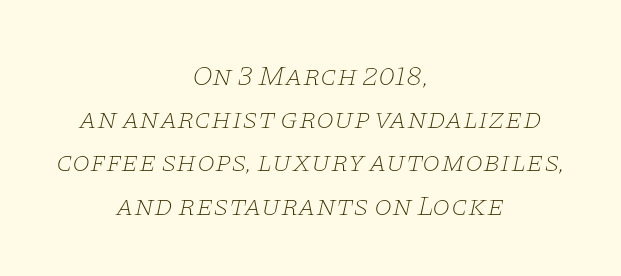
The image shows 29 px thin, wide serif type, italic (leaning right); set centered, normal line spacing (1.49x), normal letter spacing, not underlined; low stroke contrast and a large x-height.
